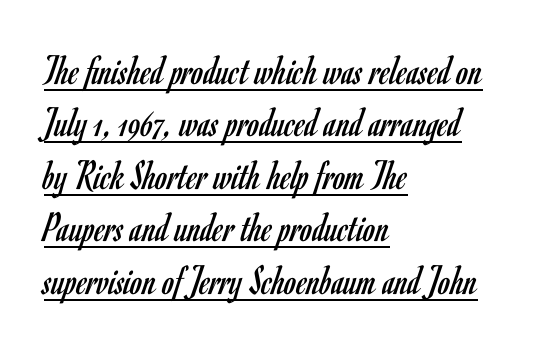
{"serif": "no", "bold": "no", "weight": "regular", "width": "condensed", "stroke_contrast": "low", "x_height": "small", "monospaced": "no", "underline": "yes", "align": "left", "line_spacing_ratio": 1.22, "letter_spacing": "normal", "letter_spacing_em": 0.0, "glyph_px": 43}
